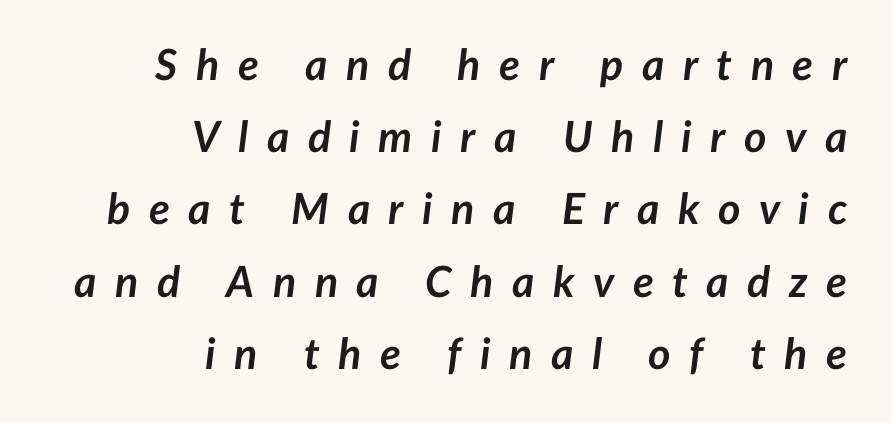
Q: Is the text bold? A: Yes.
Q: Is the text italic (slanted)? A: Yes, it leans right by about 7 degrees.
Q: Is the text underlined? A: No.
Q: How is the paragraph aligned? A: Right-aligned.
Q: Is the spacing between letters normal or unusually wide? A: Unusually wide.
Q: Is the spacing between lines tight, normal or loose? A: Normal.
Q: Width (condensed, normal, or wide)? A: Normal.
Q: Stroke contrast? A: Low.
Q: x-height? A: Medium.
Q: Monospaced? A: No.
